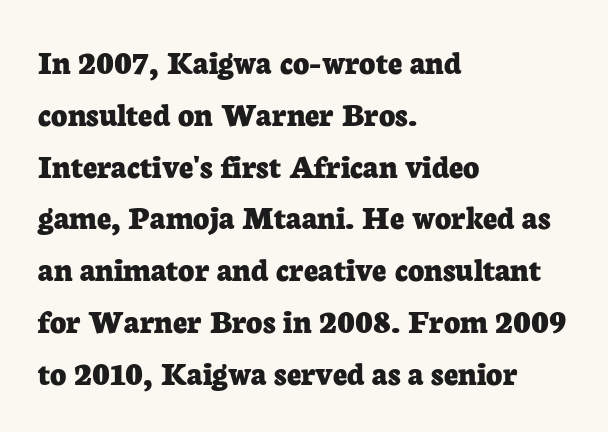
The image shows 35 px bold serif type, upright; set left-aligned, normal line spacing (1.48x), normal letter spacing, not underlined; low stroke contrast and a medium x-height.
